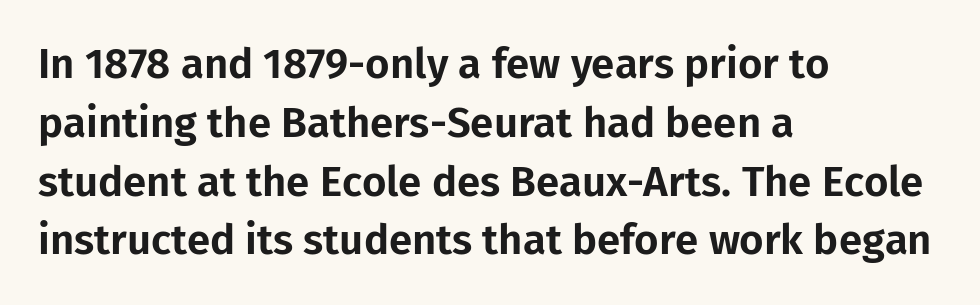
Notice how the passage keeps a crisp vertical edge on the left only. Inter-character spacing is left at the font's built-in metrics. Every character sits straight up, as roman type does. The specimen omits any rule beneath the text block's lines. Each letter keeps its own natural width here, so spacing adapts to shape. What's the leading like? Ordinary, nothing unusual.
